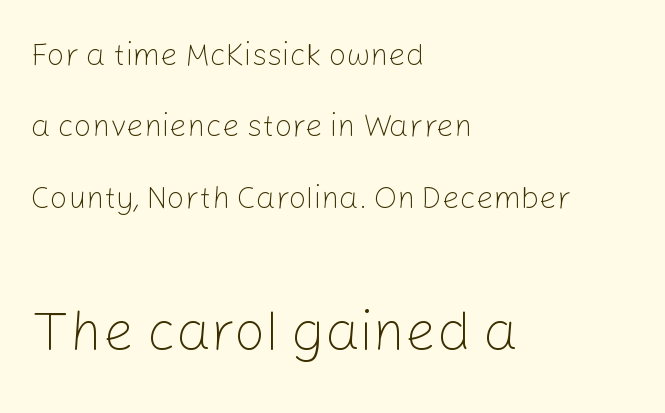
{"serif": "no", "italic": "no", "bold": "no", "weight": "light", "width": "normal", "stroke_contrast": "low", "x_height": "medium", "monospaced": "no", "underline": "no", "align": "left", "line_spacing": "loose", "line_spacing_ratio": 2.3, "letter_spacing": "normal", "letter_spacing_em": 0.0, "larger_block": "second", "size_ratio": 1.77, "glyph_px": 55}
